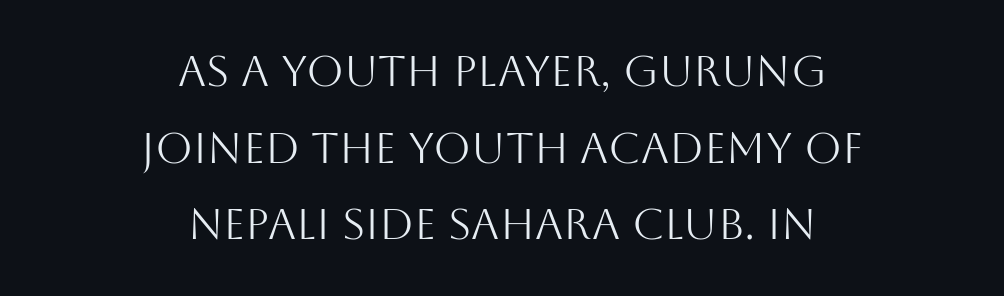
The face used here is a sans, in the tradition of grotesques and geometrics. Italic: no, the glyphs are upright roman. Looks like regular typesetting: each glyph gets only the width it needs. Letters rest on an invisible, unmarked baseline. Default kerning and tracking; the words read as compact shapes. Bold? No — there's no thickening of the strokes.
